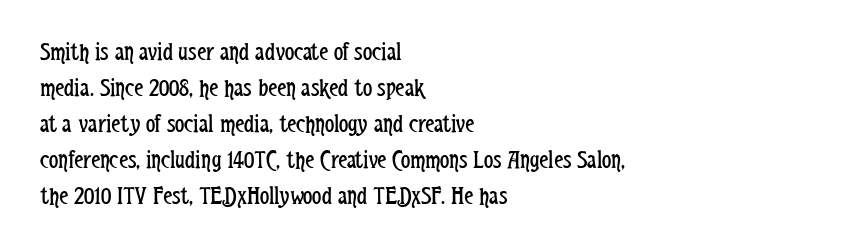
The characters are drawn with everyday or finer stroke widths. Line beginnings align vertically; line endings do not. Rule under the text: the space is simply empty. Words appear dense and cohesive because spacing is normal. Whoever set this chose a conventional vertical rhythm. Rendered with straight, roman letterforms.
